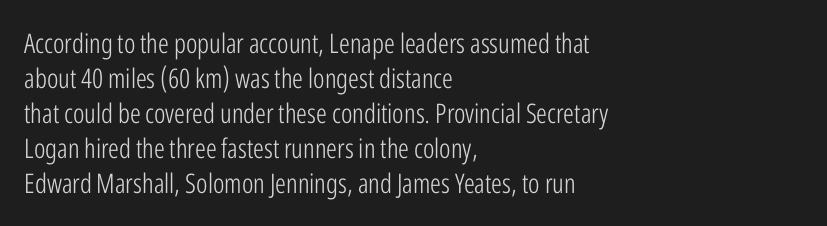
Style check: upright. Plain, unruled lines of type. The paragraph has a hard left edge and a soft right edge. This rendering leaves character spacing at its baseline value. A typesetter would call this leading conventional body-copy spacing. These glyphs show unthickened strokes, regular width or finer.
